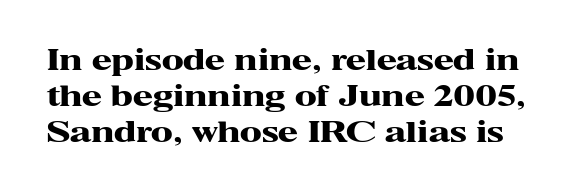
The image shows 29 px heavy, wide serif type, upright; set line spacing 1.24x, normal letter spacing, not underlined; high stroke contrast and a medium x-height.
